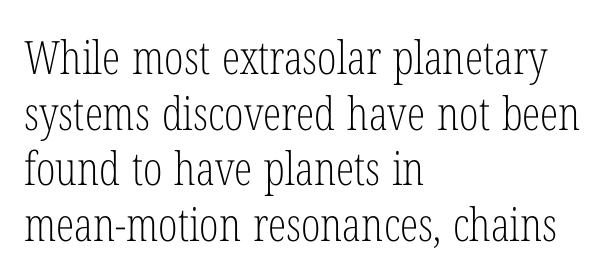
Look at the tracking — it's just the regular setting, nothing added. The strip under each line holds only bare page. Which margin do the lines hug? The left one — the right edge is uneven. The font family rendered here belongs to the serif group.
